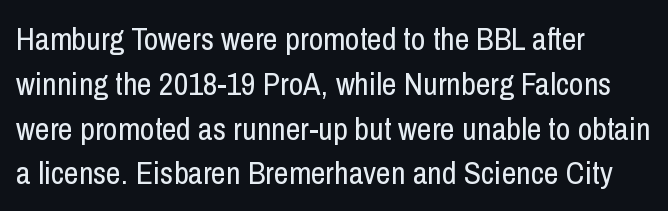
{"serif": "no", "italic": "no", "bold": "no", "weight": "regular", "width": "condensed", "stroke_contrast": "low", "x_height": "medium", "monospaced": "no", "underline": "no", "align": "left", "line_spacing": "normal", "line_spacing_ratio": 1.4, "letter_spacing": "normal", "letter_spacing_em": 0.0, "glyph_px": 32}
